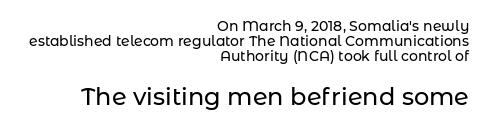
Posture: upright roman. The gaps between neighbouring characters are ordinary and unremarkable. This block would grow much taller if given ordinary leading; it's compressed now. Horizontally, the lines are justified to the trailing edge only. The strip under each line holds only bare page.
